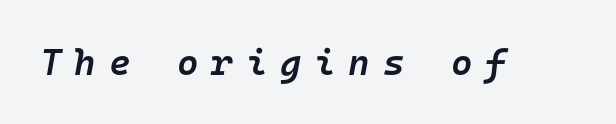
The face used here is monospaced, like something from a code editor. A semibold gives these letters moderate extra thickness, short of bold. The rendering inserts visible extra space after every character. Quick note: italic. The gap between lines stays unmarked.
